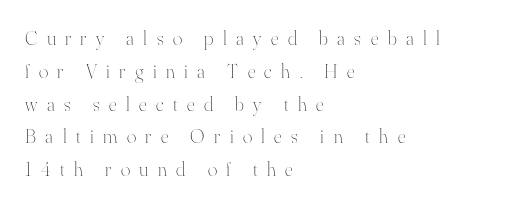
Short and long lines alike share a common starting point at left. Leading: standard. Is there any slant? The stems are plumb. Decoration check: the copy has no underline. Compared with typical body copy, the letter spacing here is much looser. The passage shown is not bold in any degree.
